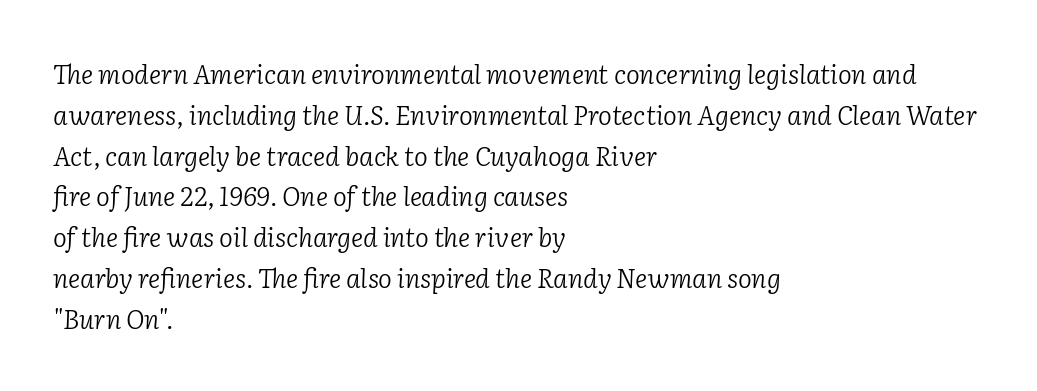
The ragged edge is on the right, which tells us the setting is flush left. Check under the words: just untouched page. Interline gaps are of average width in this sample. Posture: slanted. The tracking reads as untouched default to a designer's eye. Counters stay open thanks to moderate or lighter strokes.
